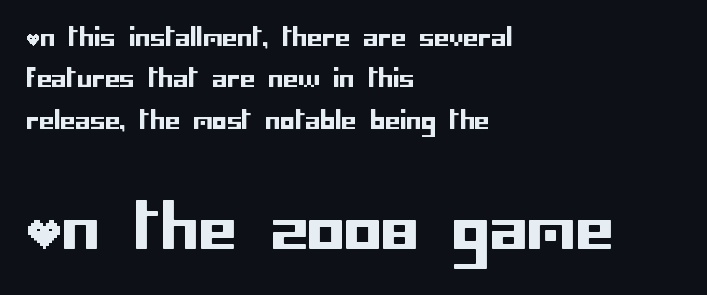
{"serif": "no", "italic": "no", "width": "normal", "stroke_contrast": "low", "x_height": "large", "underline": "no", "align": "left", "line_spacing_ratio": 1.72, "letter_spacing": "normal", "letter_spacing_em": 0.0, "larger_block": "second", "size_ratio": 2.54, "glyph_px": 61}
